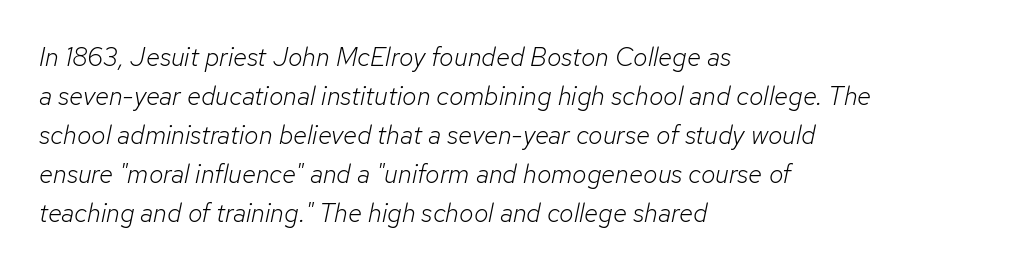
Q: Is the text bold? A: No.
Q: Is the text italic (slanted)? A: Yes, it leans right by about 12 degrees.
Q: Is the text underlined? A: No.
Q: How is the paragraph aligned? A: Left-aligned.
Q: Is the spacing between letters normal or unusually wide? A: Normal.
Q: Is the spacing between lines tight, normal or loose? A: Normal.
